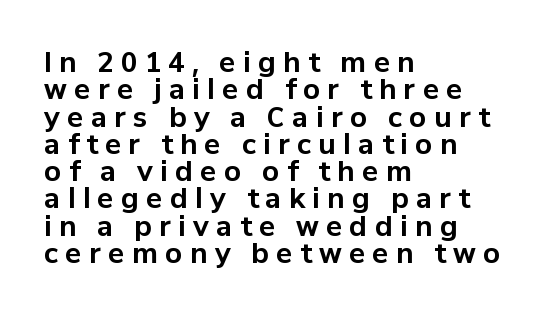
Q: Is the text bold? A: Yes.
Q: Is the text italic (slanted)? A: No, it is upright.
Q: Is the text underlined? A: No.
Q: How is the paragraph aligned? A: Left-aligned.
Q: Is the spacing between letters normal or unusually wide? A: Unusually wide.
Q: Is the spacing between lines tight, normal or loose? A: Tight.
